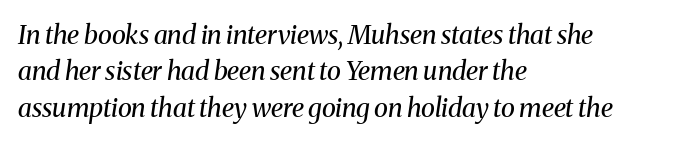
The image shows 26 px text type, italic (leaning right); set left-aligned, normal line spacing (1.4x), normal letter spacing, not underlined.
